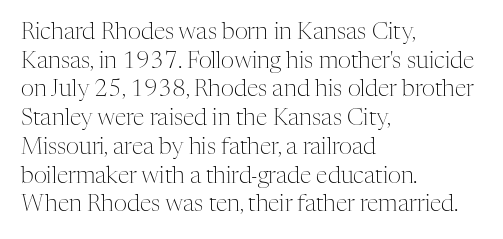
{"italic": "no", "bold": "no", "underline": "no", "align": "left", "line_spacing": "normal", "line_spacing_ratio": 1.25, "letter_spacing": "normal", "letter_spacing_em": 0.0, "glyph_px": 23}
